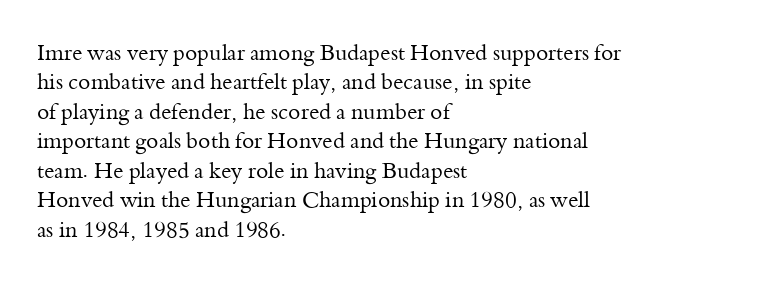
Bare-footed words on every line. Every stem runs plumb, perpendicular to the baseline. The typesetting does not lean heavy: it is not bold. Tracking value appears to be zero — textbook default spacing. The vertical gap from one line to the next is medium.
